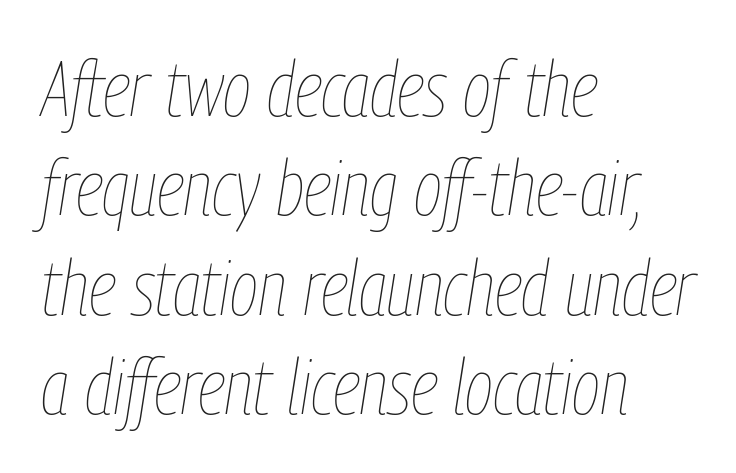
The image shows 77 px thin, condensed type, italic (leaning right); set left-aligned, normal line spacing (1.29x), normal letter spacing, not underlined; low stroke contrast and a medium x-height.
